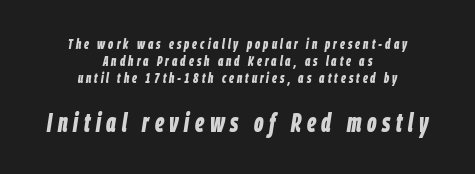
Q: Is the text bold? A: Yes.
Q: Is the text italic (slanted)? A: Yes, it leans right by about 9 degrees.
Q: Is the text underlined? A: No.
Q: How is the paragraph aligned? A: Centered.
Q: Is the spacing between letters normal or unusually wide? A: Unusually wide.
Q: Which block of text is set in a larger size, the first (top) or the second (bottom)? A: The second (bottom) one.
